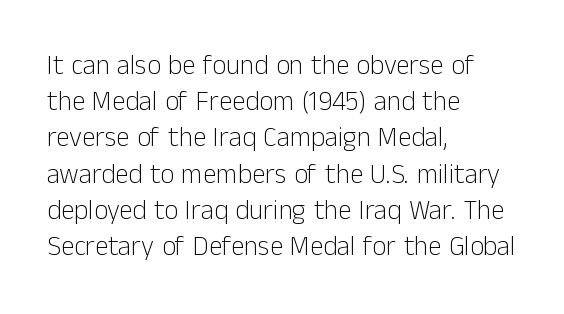
Q: Is the text bold? A: No.
Q: Is the text italic (slanted)? A: No, it is upright.
Q: Is the text underlined? A: No.
Q: How is the paragraph aligned? A: Left-aligned.
Q: Is the spacing between letters normal or unusually wide? A: Normal.
Q: Is the spacing between lines tight, normal or loose? A: Normal.
